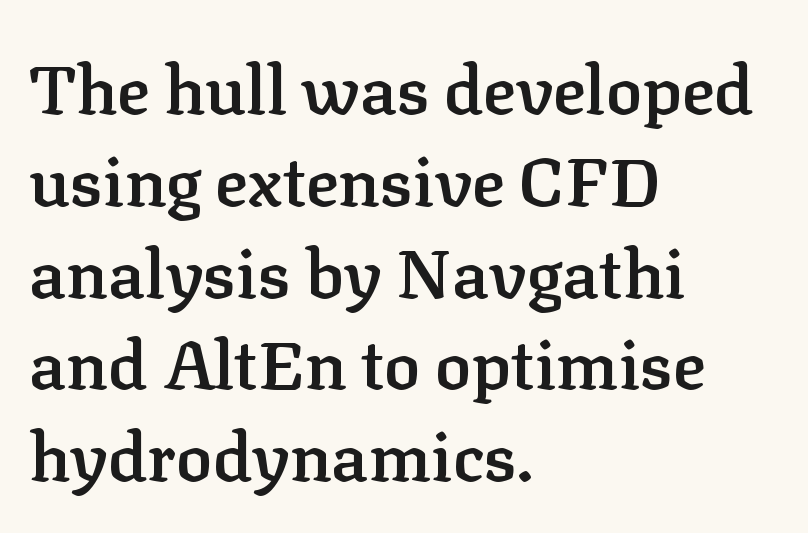
The image shows 68 px semibold serif type, upright; set left-aligned, normal line spacing (1.35x), normal letter spacing, not underlined; low stroke contrast and a medium x-height.
